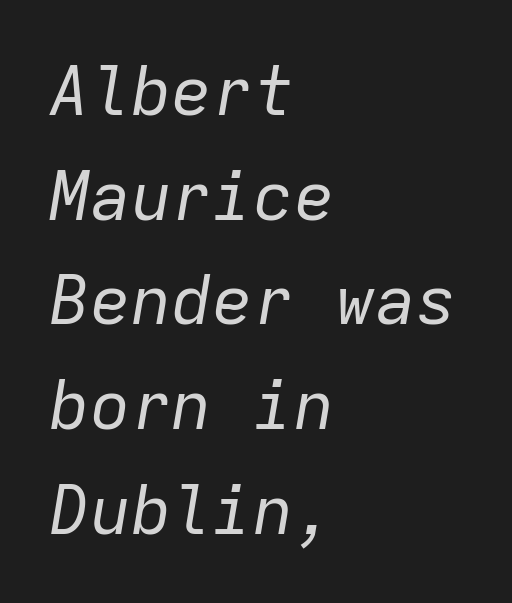
The image shows 68 px regular-weight type, italic (leaning right), monospaced; set left-aligned, normal line spacing (1.54x), normal letter spacing, not underlined; low stroke contrast and a medium x-height.
